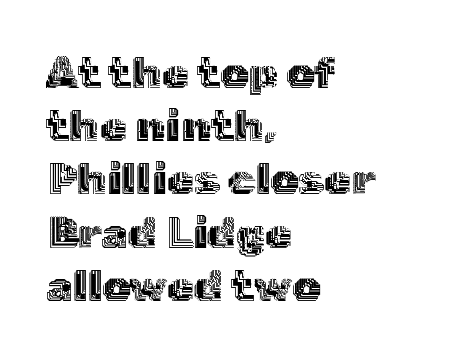
In terms of posture, this sample is upright. There is no visible air inserted between adjacent glyphs. Where is the straight margin? On the left. Each row of text sits above clean, open space. Looks like regular typesetting: each glyph gets only the width it needs.
